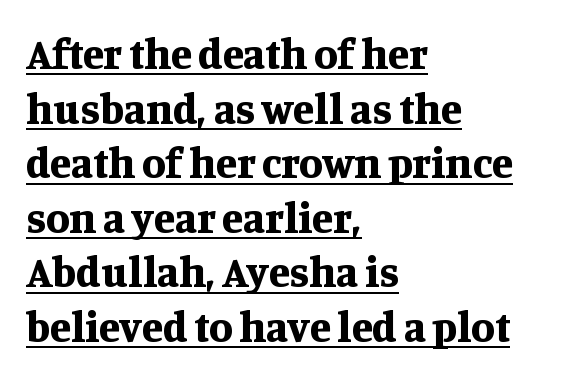
{"serif": "yes", "italic": "no", "bold": "yes", "weight": "bold", "width": "normal", "stroke_contrast": "medium", "x_height": "large", "monospaced": "no", "underline": "yes", "align": "left", "line_spacing": "normal", "line_spacing_ratio": 1.27, "letter_spacing": "normal", "letter_spacing_em": 0.0, "glyph_px": 43}
